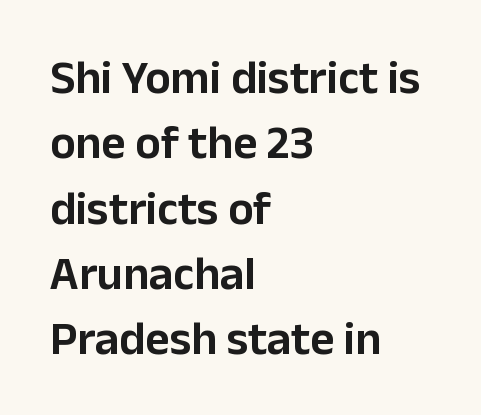
Q: Is the text italic (slanted)? A: No, it is upright.
Q: Is the typeface a serif or a sans-serif typeface? A: Sans-serif.
Q: Is the text underlined? A: No.
Q: How is the paragraph aligned? A: Left-aligned.
Q: Is the spacing between letters normal or unusually wide? A: Normal.
Q: Is the spacing between lines tight, normal or loose? A: Normal.
Q: Width (condensed, normal, or wide)? A: Normal.
Q: Stroke contrast? A: Low.
Q: x-height? A: Medium.
Q: Monospaced? A: No.
